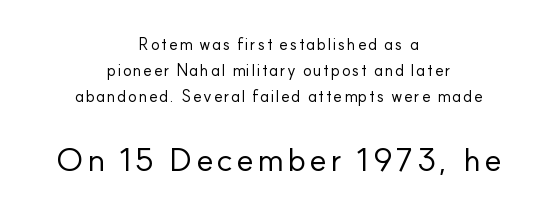
Q: Is the text bold? A: No.
Q: Is the text italic (slanted)? A: No, it is upright.
Q: Is the typeface a serif or a sans-serif typeface? A: Sans-serif.
Q: Is the text underlined? A: No.
Q: How is the paragraph aligned? A: Centered.
Q: Is the spacing between lines tight, normal or loose? A: Normal.
Q: Which block of text is set in a larger size, the first (top) or the second (bottom)? A: The second (bottom) one.
Q: Width (condensed, normal, or wide)? A: Normal.
Q: Stroke contrast? A: Low.
Q: x-height? A: Small.
Q: Monospaced? A: No.
